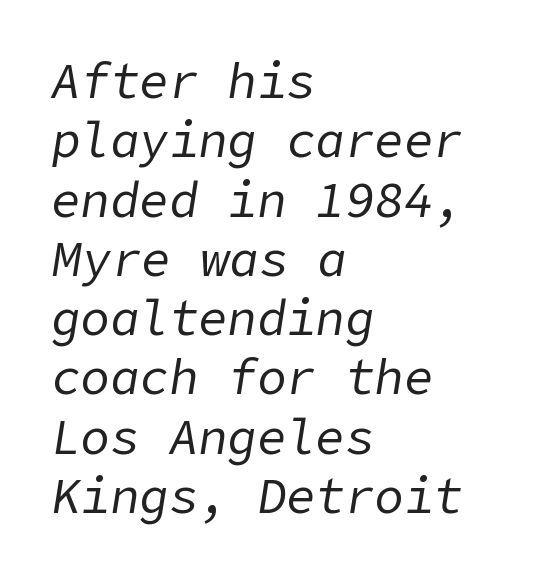
The image shows 49 px regular-weight type, italic (leaning right); set left-aligned, line spacing 1.21x, normal letter spacing, not underlined; low stroke contrast and a medium x-height.
